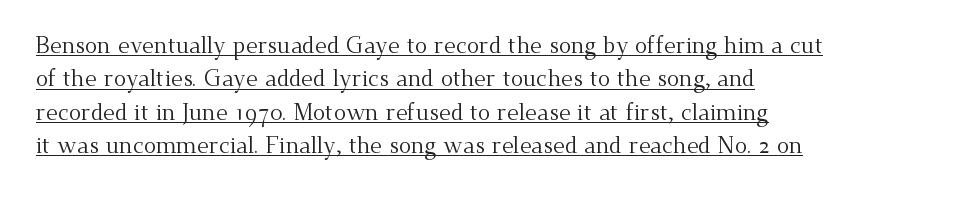
Q: Is the text bold? A: No.
Q: Is the text italic (slanted)? A: No, it is upright.
Q: Is the text underlined? A: Yes.
Q: How is the paragraph aligned? A: Left-aligned.
Q: Is the spacing between letters normal or unusually wide? A: Normal.
Q: Is the spacing between lines tight, normal or loose? A: Normal.
